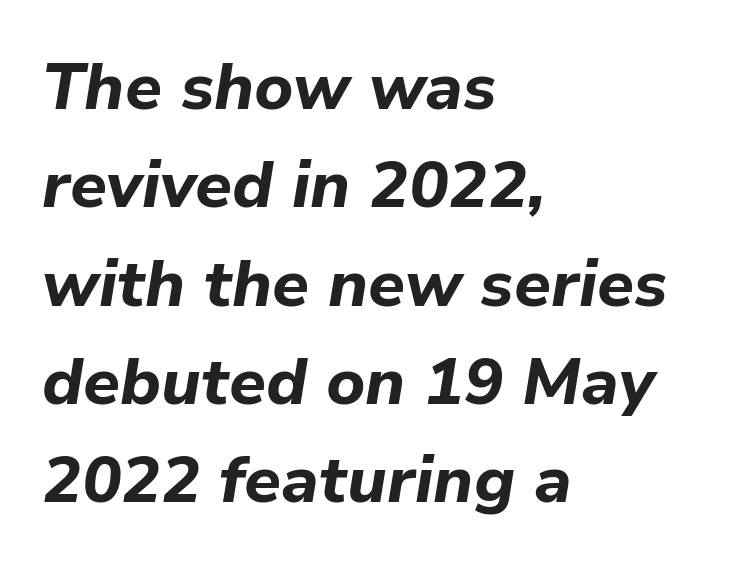
Typesetter's note: full bold, strokes at maximum text heaviness. The rendering uses natural spacing where letterforms have individual widths. Glance below the letters and you will spot only blank space. What stands out about the letter spacing? Nothing — it is the standard amount. The text carries the slant typical of an italic or oblique font. Leading: standard.
